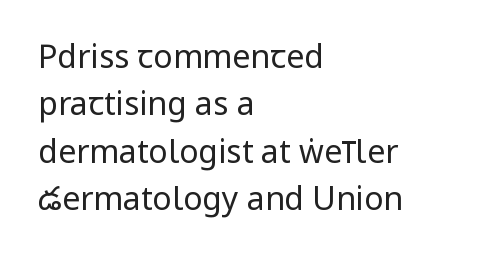
Q: Is the text bold? A: No.
Q: Is the text italic (slanted)? A: No, it is upright.
Q: Is the typeface a serif or a sans-serif typeface? A: Sans-serif.
Q: Is the text underlined? A: No.
Q: How is the paragraph aligned? A: Left-aligned.
Q: Is the spacing between letters normal or unusually wide? A: Normal.
Q: Is the spacing between lines tight, normal or loose? A: Normal.
Q: Width (condensed, normal, or wide)? A: Condensed.
Q: Stroke contrast? A: Low.
Q: x-height? A: Large.
Q: Monospaced? A: No.
